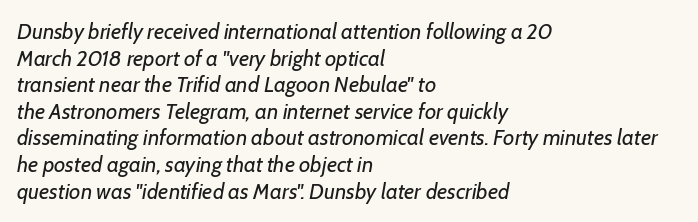
The image shows 22 px text type, italic (leaning right); set left-aligned, line spacing 1.21x, normal letter spacing, not underlined.
